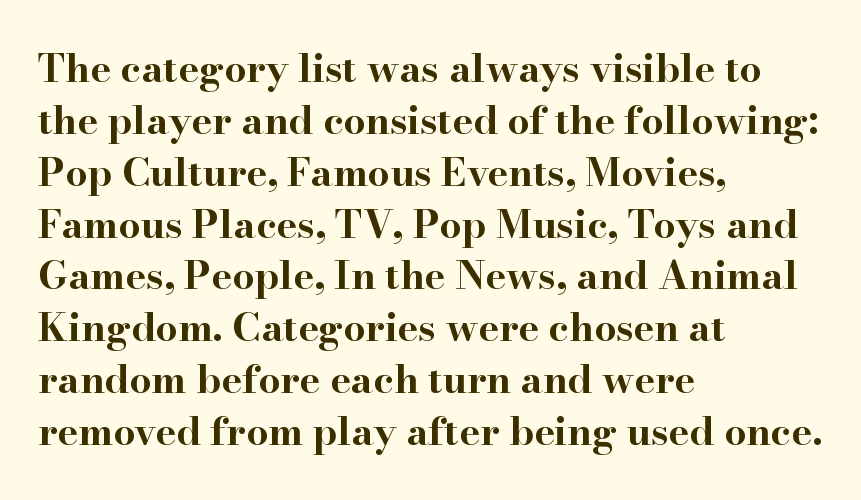
The image shows 39 px bold, wide serif type, upright; set left-aligned, normal line spacing (1.33x), normal letter spacing, not underlined; high stroke contrast and a small x-height.
